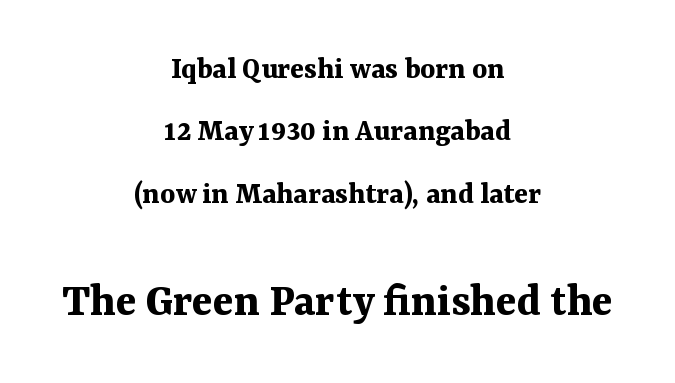
The image shows 48 px bold serif type, upright; set centered, loose line spacing (1.95x), normal letter spacing, not underlined; the second (bottom) block is 1.5x larger; medium stroke contrast and a medium x-height.
